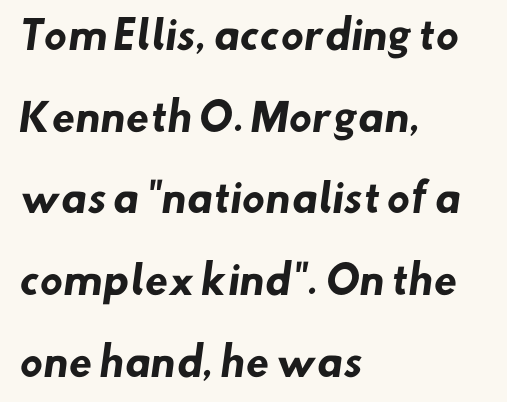
{"serif": "no", "bold": "yes", "weight": "heavy", "width": "normal", "stroke_contrast": "low", "x_height": "small", "monospaced": "no", "underline": "no", "align": "left", "line_spacing": "loose", "line_spacing_ratio": 2.15, "letter_spacing": "normal", "letter_spacing_em": 0.0, "glyph_px": 38}
